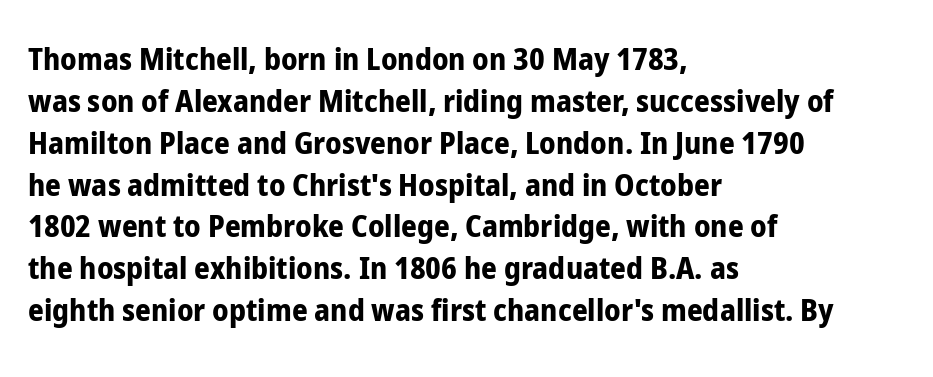
The image shows 31 px bold, condensed sans-serif type, upright; set left-aligned, normal line spacing (1.35x), normal letter spacing, not underlined; low stroke contrast and a medium x-height.
